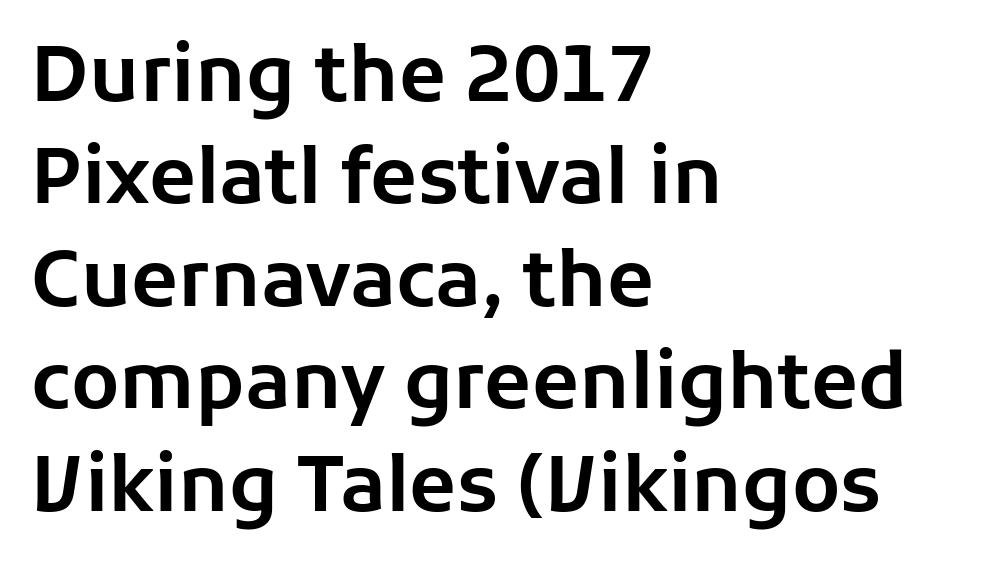
{"serif": "no", "italic": "no", "width": "normal", "stroke_contrast": "low", "x_height": "medium", "monospaced": "no", "underline": "no", "align": "left", "line_spacing": "normal", "line_spacing_ratio": 1.33, "letter_spacing": "normal", "letter_spacing_em": 0.0, "glyph_px": 77}
